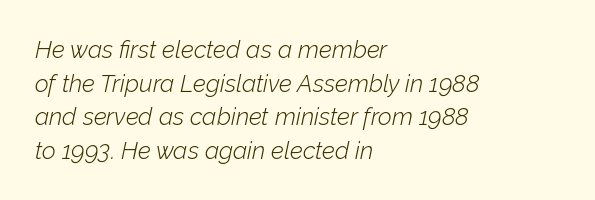
The words here are not underlined. The lettering tilts uniformly, giving the passage an italic look. Each line starts at the same left margin while the right side varies. The letters sit at their default tracking, neither squeezed nor spread. In terms of leading, this rendering sits right in the middle.
